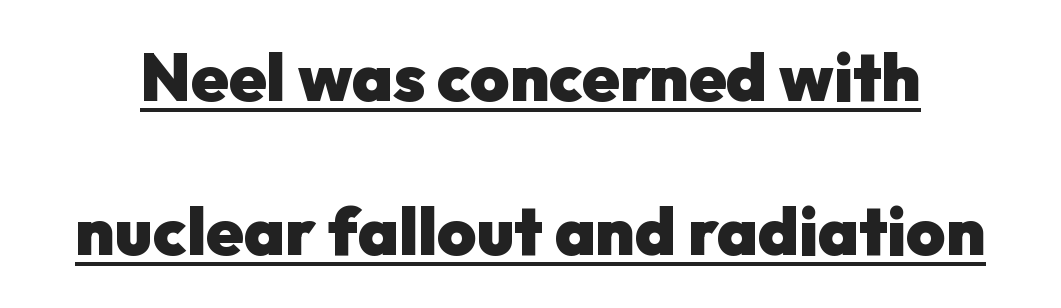
{"serif": "no", "italic": "no", "bold": "yes", "weight": "heavy", "width": "normal", "stroke_contrast": "low", "x_height": "medium", "monospaced": "no", "underline": "yes", "line_spacing": "loose", "line_spacing_ratio": 2.3, "letter_spacing": "normal", "letter_spacing_em": 0.0, "glyph_px": 67}
